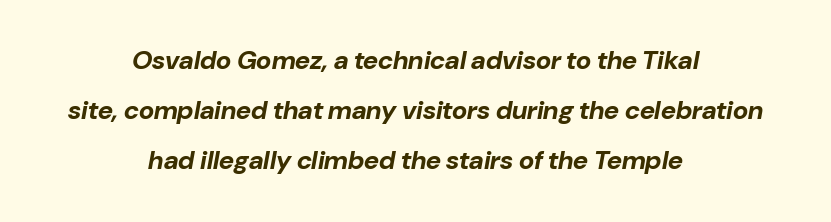
The image shows 26 px bold type, italic (leaning right); set centered, loose line spacing (1.93x), normal letter spacing, not underlined.
